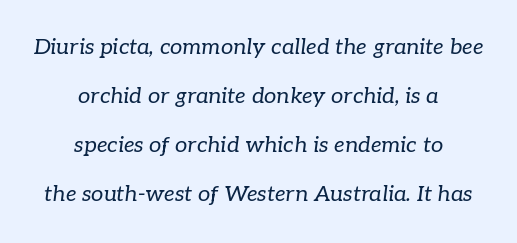
Q: Is the text bold? A: No.
Q: Is the text italic (slanted)? A: Yes, it leans right by about 7 degrees.
Q: Is the text underlined? A: No.
Q: How is the paragraph aligned? A: Centered.
Q: Is the spacing between letters normal or unusually wide? A: Normal.
Q: Is the spacing between lines tight, normal or loose? A: Loose.
